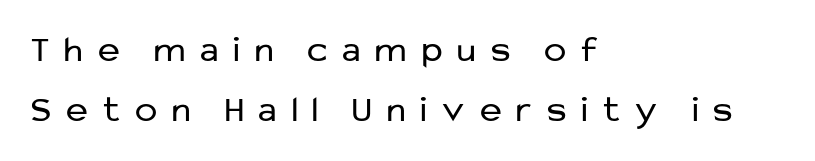
The image shows 37 px regular-weight sans-serif type, upright; set left-aligned, normal line spacing (1.63x), unusually wide letter spacing (+0.41 em), not underlined; low stroke contrast and a medium x-height.
